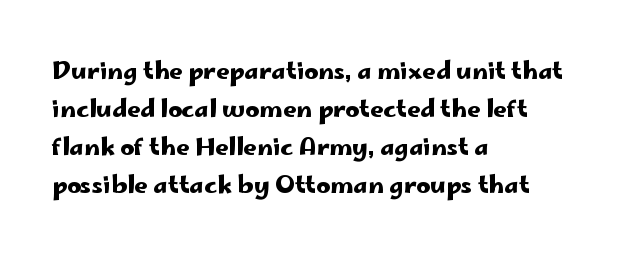
{"italic": "no", "underline": "no", "align": "left", "line_spacing": "normal", "line_spacing_ratio": 1.59, "letter_spacing": "normal", "letter_spacing_em": 0.0, "glyph_px": 24}
